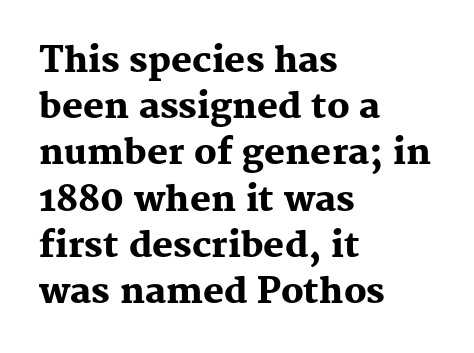
The image shows 35 px heavy serif type, upright; set left-aligned, normal line spacing (1.32x), normal letter spacing, not underlined; medium stroke contrast and a medium x-height.
